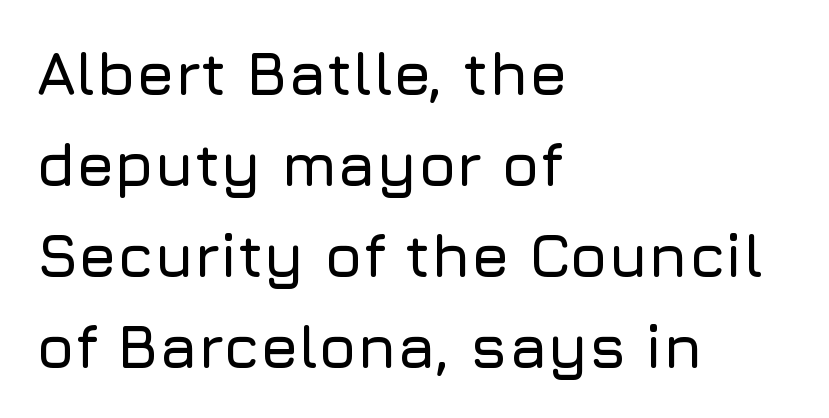
{"serif": "no", "italic": "no", "width": "normal", "stroke_contrast": "low", "x_height": "medium", "monospaced": "no", "underline": "no", "align": "left", "line_spacing": "normal", "line_spacing_ratio": 1.49, "letter_spacing": "normal", "letter_spacing_em": 0.0, "glyph_px": 61}
